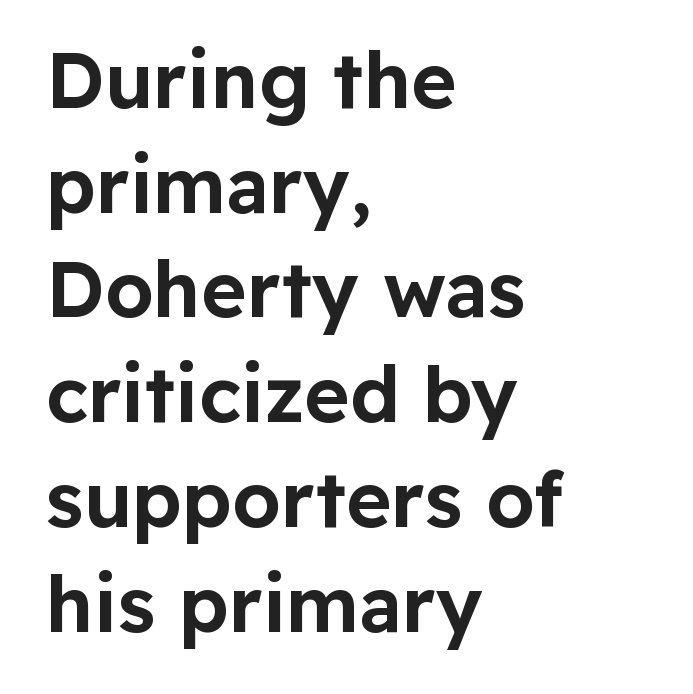
The image shows 77 px sans-serif type, upright; set left-aligned, normal line spacing (1.36x), normal letter spacing, not underlined; low stroke contrast and a medium x-height.
